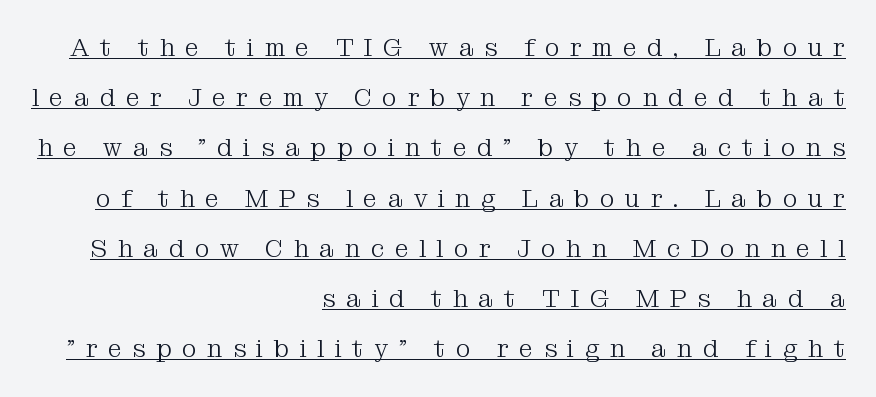
{"italic": "no", "bold": "no", "underline": "yes", "align": "right", "line_spacing": "loose", "line_spacing_ratio": 2.01, "letter_spacing": "wide", "letter_spacing_em": 0.42, "glyph_px": 25}
